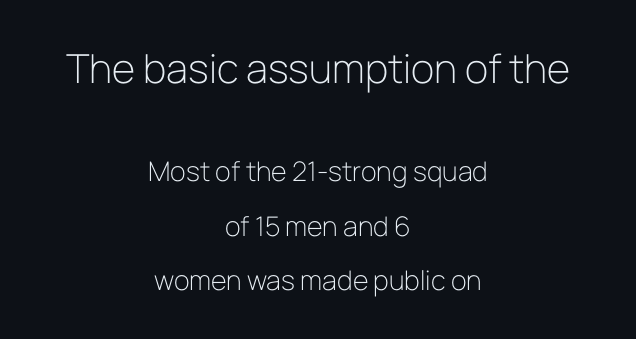
The image shows 40 px light sans-serif type, upright; set centered, loose line spacing (2.01x), normal letter spacing, not underlined; the first (top) block is 1.48x larger; low stroke contrast and a medium x-height.
